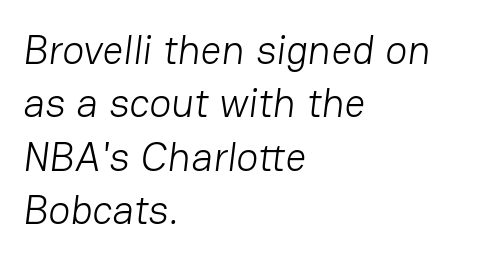
The image shows 41 px light sans-serif type; set left-aligned, normal line spacing (1.3x), normal letter spacing, not underlined; low stroke contrast and a medium x-height.
